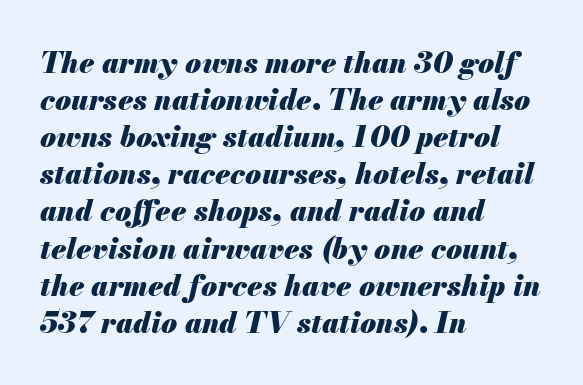
{"italic": "yes", "lean": "right", "slant_degrees": 13, "bold": "yes", "weight": "heavy", "width": "normal", "stroke_contrast": "medium", "x_height": "small", "monospaced": "no", "underline": "no", "align": "left", "line_spacing": "normal", "line_spacing_ratio": 1.28, "letter_spacing": "normal", "letter_spacing_em": 0.0, "glyph_px": 29}
